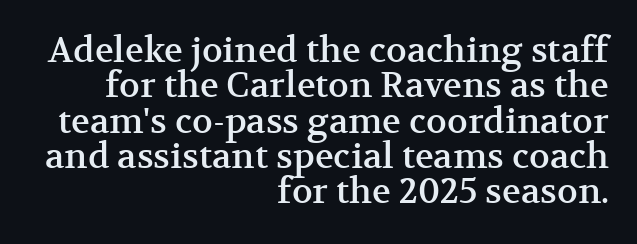
What stands out about the letter spacing? Nothing — it is the standard amount. The rendering uses a small line-height, squeezing the rows. A serif font was chosen for this passage. Unmarked baselines from the first word to the last. The lines in this sample share a right terminus and differ only in where they begin.
